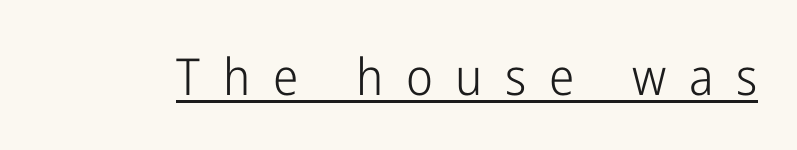
The image shows 51 px light, condensed sans-serif type, upright; set unusually wide letter spacing (+0.44 em), underlined; low stroke contrast and a medium x-height.
